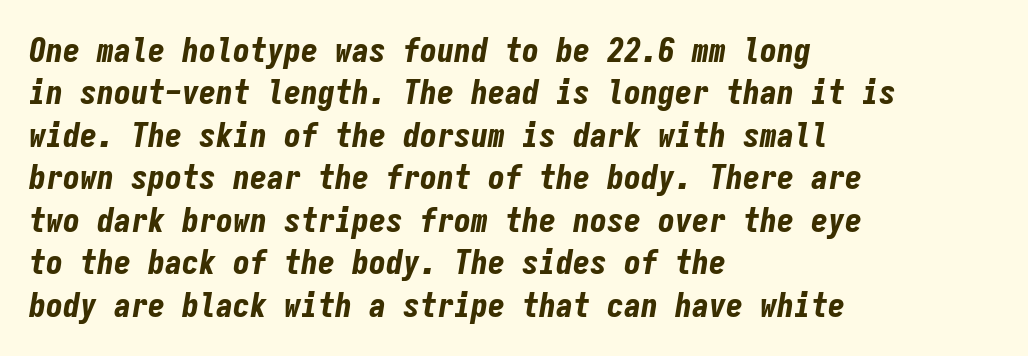
{"italic": "yes", "lean": "right", "slant_degrees": 9, "bold": "yes", "weight": "bold", "width": "condensed", "stroke_contrast": "low", "x_height": "medium", "monospaced": "yes", "underline": "no", "align": "left", "line_spacing": "normal", "line_spacing_ratio": 1.25, "letter_spacing": "normal", "letter_spacing_em": 0.0, "glyph_px": 34}
